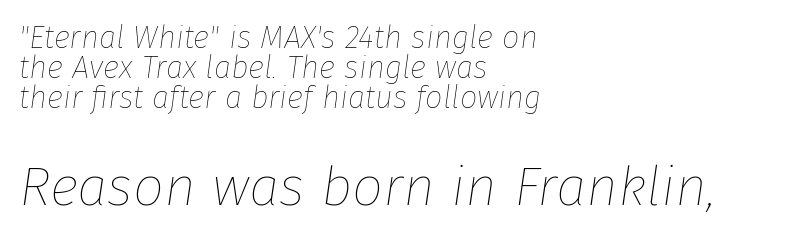
The image shows 55 px thin type, italic (leaning right); set left-aligned, tight line spacing (0.97x), normal letter spacing, not underlined; the second (bottom) block is 1.77x larger; low stroke contrast and a medium x-height.
